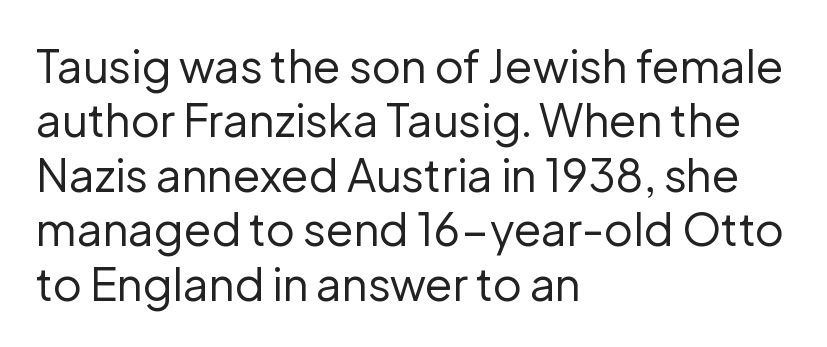
{"serif": "no", "italic": "no", "bold": "no", "weight": "regular", "width": "normal", "stroke_contrast": "low", "x_height": "medium", "monospaced": "no", "underline": "no", "align": "left", "line_spacing_ratio": 1.21, "letter_spacing": "normal", "letter_spacing_em": 0.0, "glyph_px": 45}
